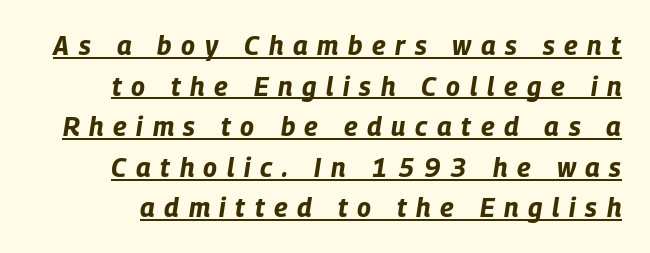
The image shows 26 px bold type, italic (leaning right); set normal line spacing (1.56x), unusually wide letter spacing (+0.37 em), underlined.
